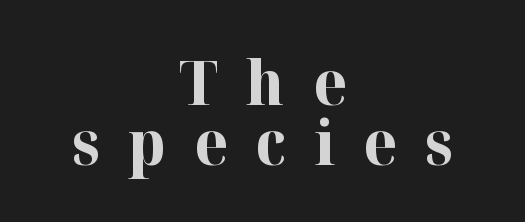
Q: Is the text bold? A: Yes.
Q: Is the text italic (slanted)? A: No, it is upright.
Q: Is the typeface a serif or a sans-serif typeface? A: Serif.
Q: Is the text underlined? A: No.
Q: How is the paragraph aligned? A: Centered.
Q: Is the spacing between letters normal or unusually wide? A: Unusually wide.
Q: Is the spacing between lines tight, normal or loose? A: Tight.
Q: Width (condensed, normal, or wide)? A: Normal.
Q: Stroke contrast? A: High.
Q: x-height? A: Medium.
Q: Monospaced? A: No.
